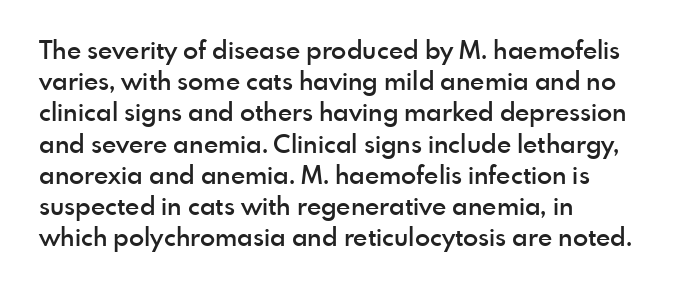
The vertical gap from one line to the next is medium. This sample is left-justified, so line endings fall wherever the words run out. Check under the words: just untouched page. Honestly, the letter spacing is just normal — you wouldn't notice it. Does the lettering tilt? It doesn't — this is upright. Typesetter's note: demi weight, one step under bold.
